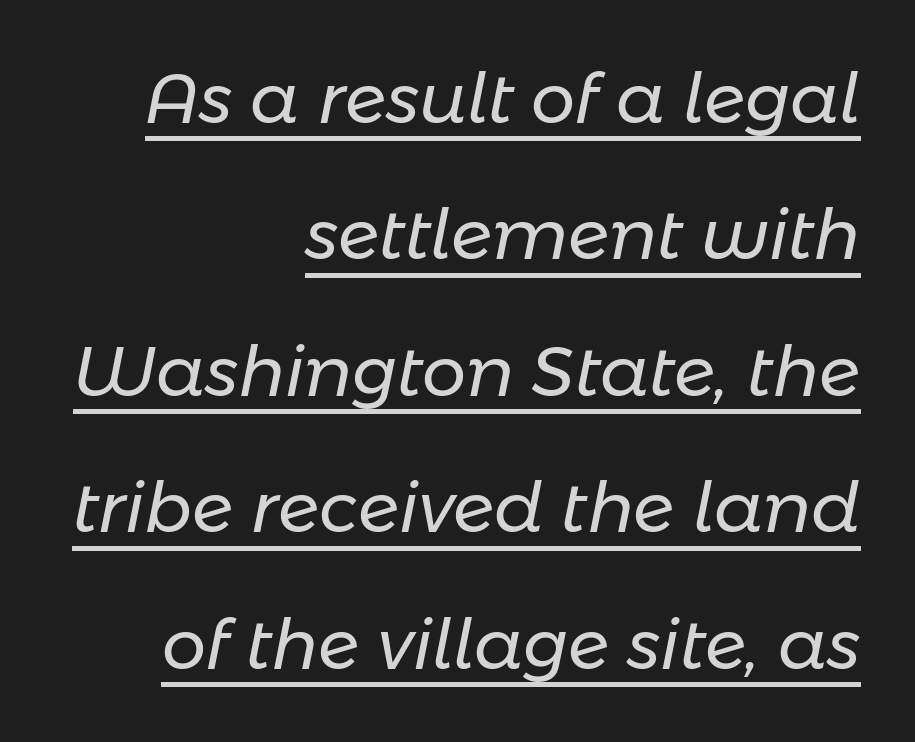
The image shows 70 px regular-weight type, italic (leaning right); set right-aligned, loose line spacing (1.95x), normal letter spacing, underlined; low stroke contrast and a medium x-height.
